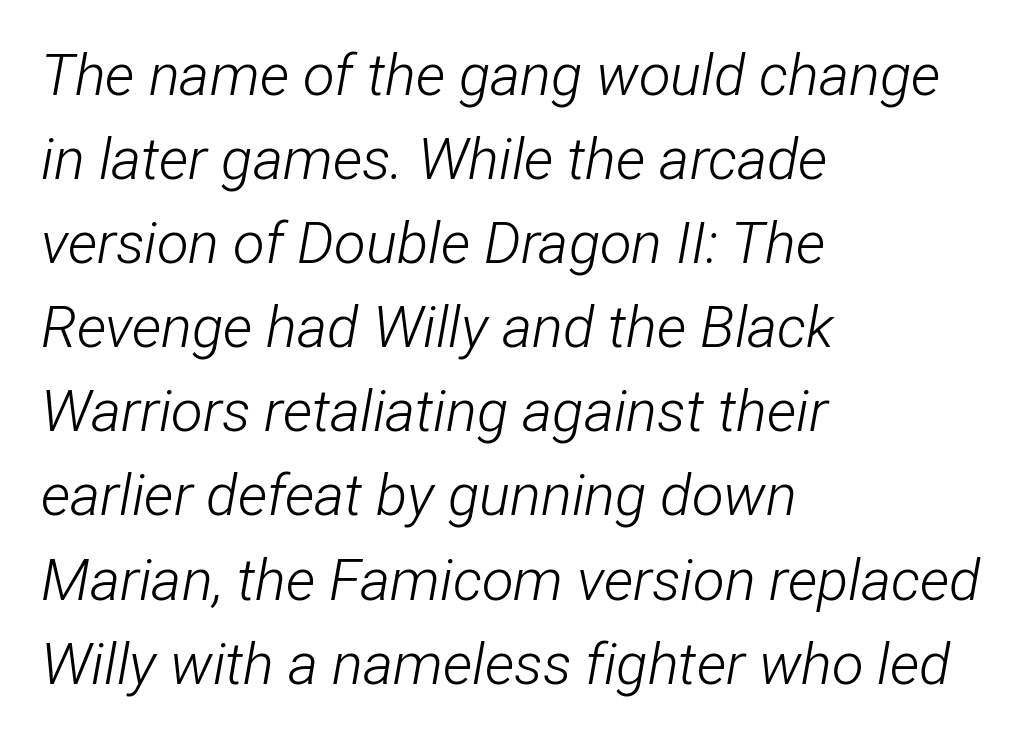
Each line starts at the same left margin while the right side varies. On a weight scale, this lands at 450 or below. The vertical gap from one line to the next is medium. Note the varied advance widths — an 'i' is clearly narrower than an 'm'.
